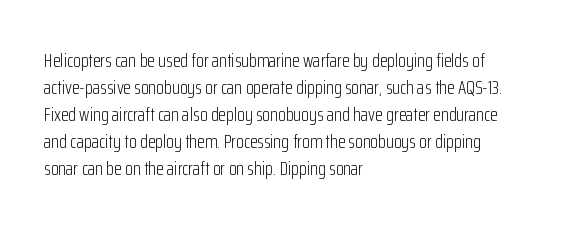
This sample uses an upright cut, with every glyph sitting square on the baseline. Reading down the column, the eye jumps a familiar distance to each next line. The horizontal fit of the characters is conventional and even. This is not heavy type; no bold has been used.
